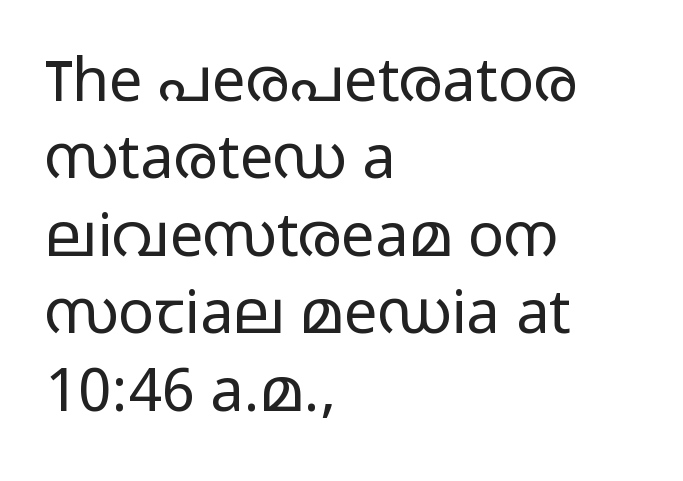
Weight class: somewhere from thin through regular. The rag falls on the right side of this text block. Is there any slant? The stems are plumb. Line spacing here is normal. Observe the absence of serifs on each vertical stroke in this sample. The passage shown is typed in a proportional face where columns would drift.
